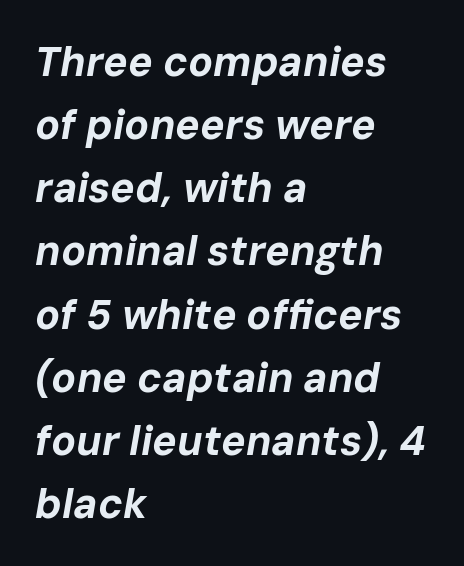
The image shows 41 px bold type, italic (leaning right); set left-aligned, normal line spacing (1.54x), normal letter spacing, not underlined; low stroke contrast and a medium x-height.
